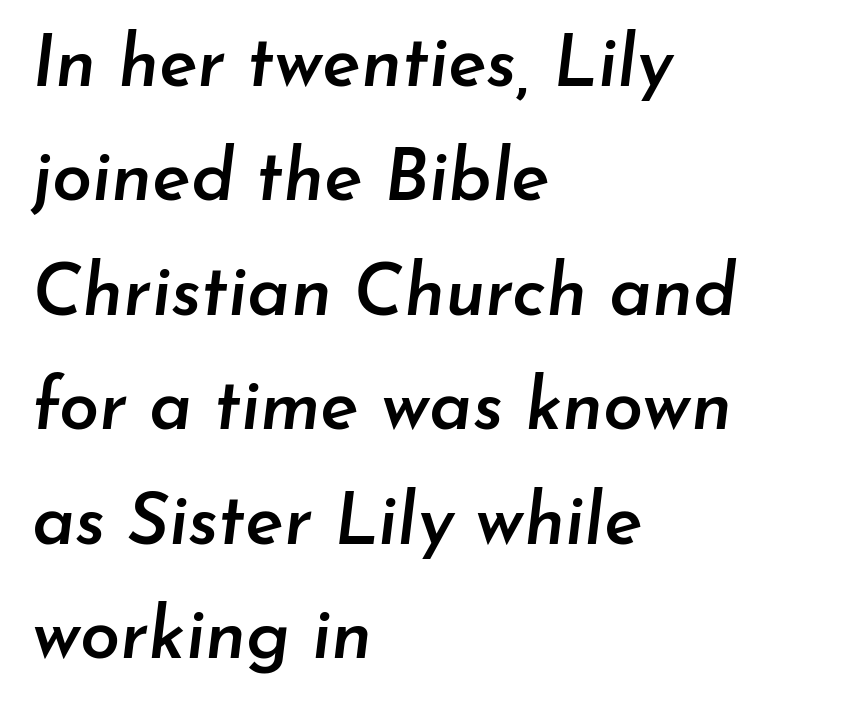
The image shows 72 px semibold type, italic (leaning right); set left-aligned, normal line spacing (1.59x), normal letter spacing, not underlined; low stroke contrast and a small x-height.
